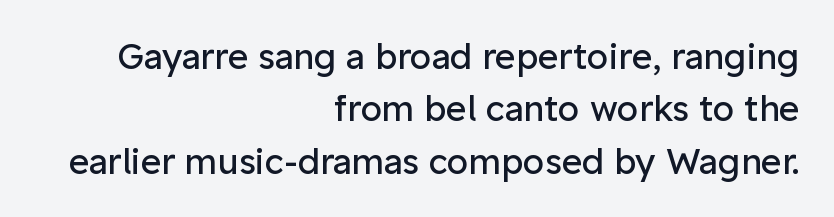
Q: Is the text bold? A: No.
Q: Is the text italic (slanted)? A: No, it is upright.
Q: Is the typeface a serif or a sans-serif typeface? A: Sans-serif.
Q: Is the text underlined? A: No.
Q: How is the paragraph aligned? A: Right-aligned.
Q: Is the spacing between letters normal or unusually wide? A: Normal.
Q: Is the spacing between lines tight, normal or loose? A: Normal.
Q: Width (condensed, normal, or wide)? A: Normal.
Q: Stroke contrast? A: Low.
Q: x-height? A: Medium.
Q: Monospaced? A: No.
